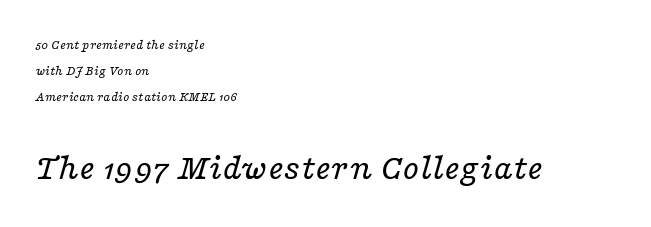
The characters display serif detailing at their extremities. Spacing verdict: proportional, widths tailored to each character. Summary of weight: not heavy and not bold. Tracking value appears to be zero — textbook default spacing.
